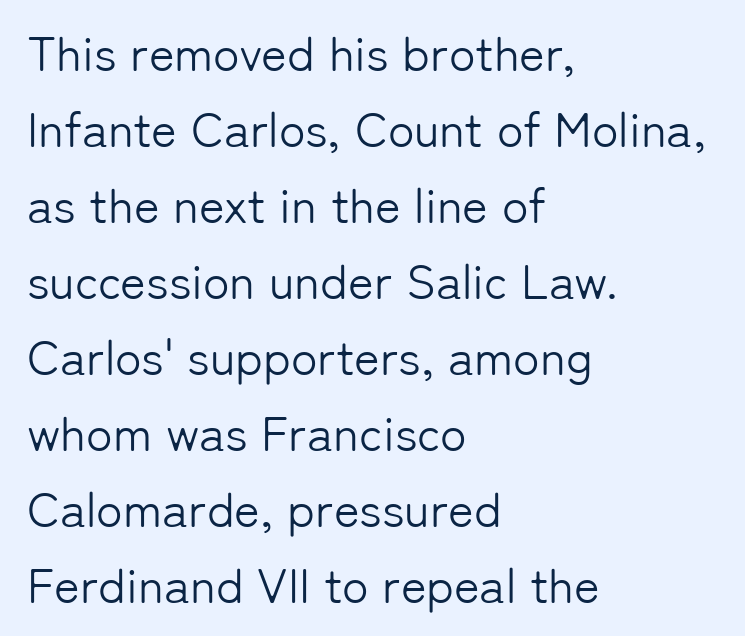
These lines stack with their left ends in a neat column. Compared with typical paragraphs, the rows here are spaced about the same. The designer went with a sans here, leaving each stem footless. Ordinary non-slanted type is in use. This rendering leaves character spacing at its baseline value. Weight class: somewhere from thin through regular.
